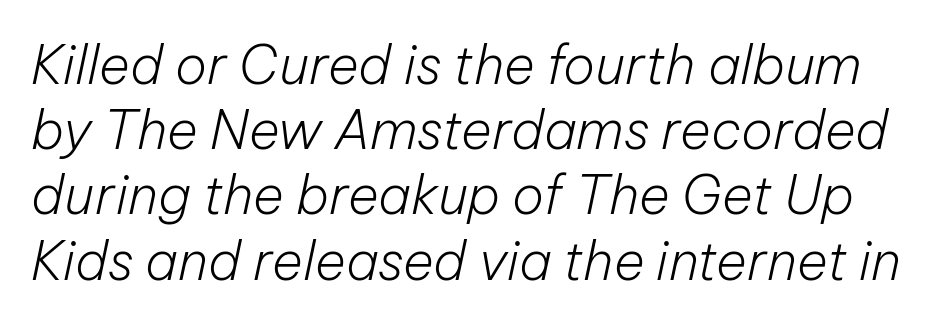
The image shows 53 px light type, italic (leaning right); set line spacing 1.23x, normal letter spacing, not underlined; low stroke contrast and a medium x-height.
